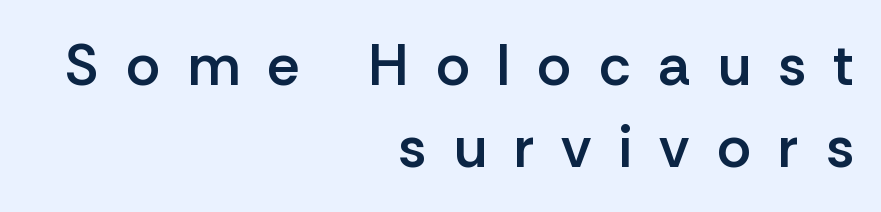
The setting favours the right margin, as signatures and pull-quotes sometimes do. Compared with typical body copy, the letter spacing here is much looser. Note the varied advance widths — an 'i' is clearly narrower than an 'm'. Nope, not italic — everything's standing straight. These lines carry some extra weight — a demibold, not a full bold.
